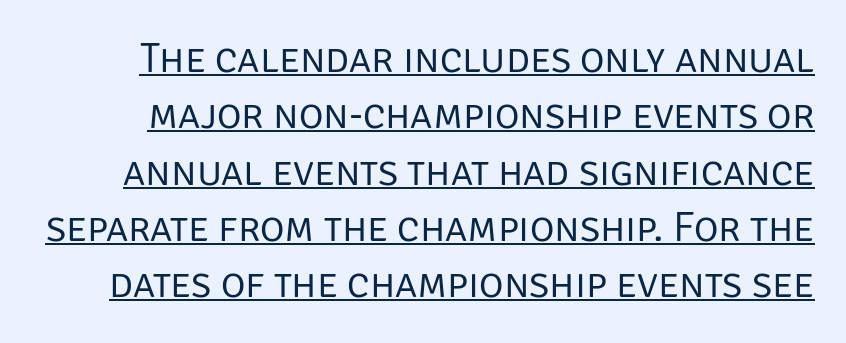
{"serif": "no", "italic": "no", "bold": "no", "weight": "regular", "width": "normal", "stroke_contrast": "low", "x_height": "large", "monospaced": "no", "underline": "yes", "line_spacing": "normal", "line_spacing_ratio": 1.34, "letter_spacing": "normal", "letter_spacing_em": 0.0, "glyph_px": 42}
